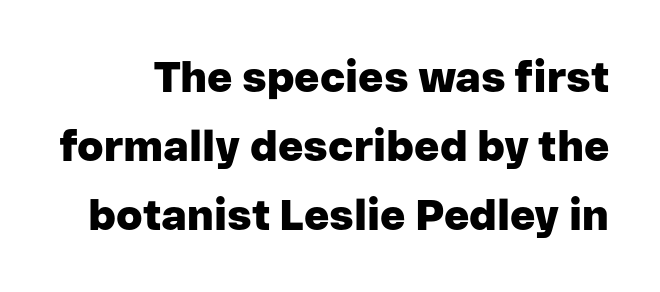
{"serif": "no", "italic": "no", "bold": "yes", "weight": "heavy", "width": "normal", "stroke_contrast": "low", "x_height": "medium", "monospaced": "no", "underline": "no", "line_spacing": "normal", "line_spacing_ratio": 1.6, "letter_spacing": "normal", "letter_spacing_em": 0.0, "glyph_px": 43}
